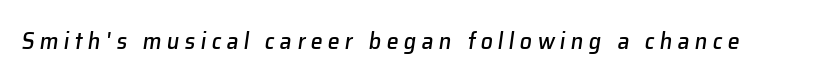
Q: Is the text italic (slanted)? A: Yes, it leans right by about 8 degrees.
Q: Is the text underlined? A: No.
Q: Is the spacing between letters normal or unusually wide? A: Unusually wide.
